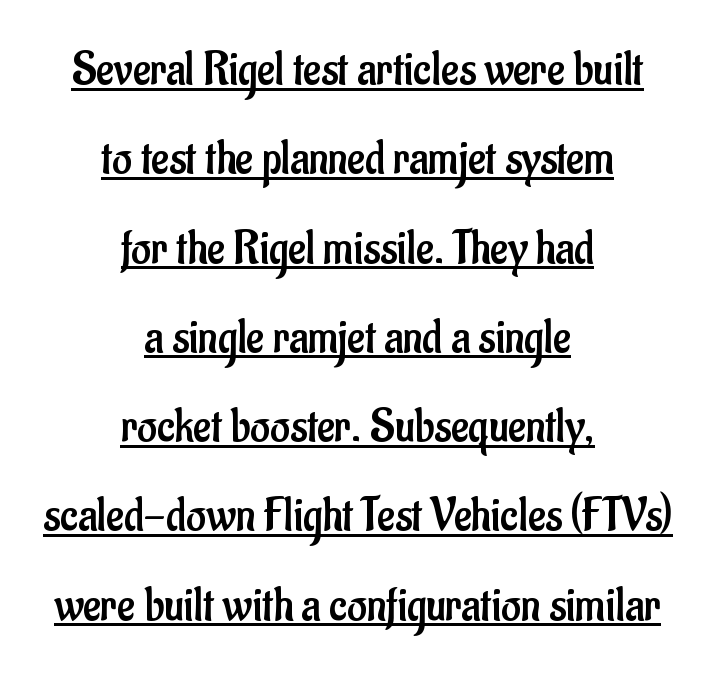
The image shows 48 px regular-weight, condensed sans-serif type, upright; set centered, line spacing 1.86x, normal letter spacing, underlined; low stroke contrast and a small x-height.
